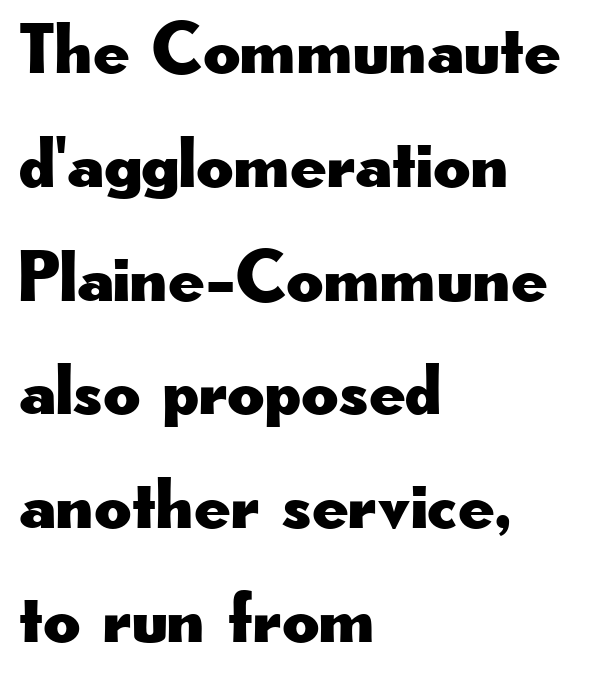
{"serif": "no", "italic": "no", "width": "wide", "stroke_contrast": "low", "x_height": "small", "monospaced": "no", "underline": "no", "align": "left", "line_spacing": "normal", "line_spacing_ratio": 1.58, "letter_spacing": "normal", "letter_spacing_em": 0.0, "glyph_px": 72}
